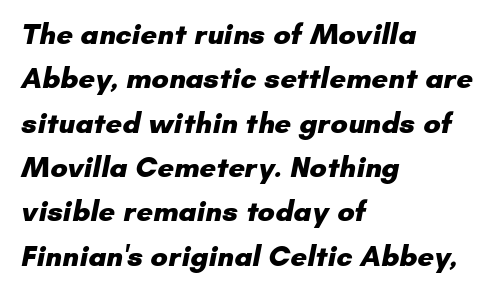
{"serif": "no", "bold": "yes", "weight": "heavy", "width": "normal", "stroke_contrast": "low", "x_height": "small", "monospaced": "no", "underline": "no", "align": "left", "line_spacing": "normal", "line_spacing_ratio": 1.53, "letter_spacing": "normal", "letter_spacing_em": 0.0, "glyph_px": 29}
